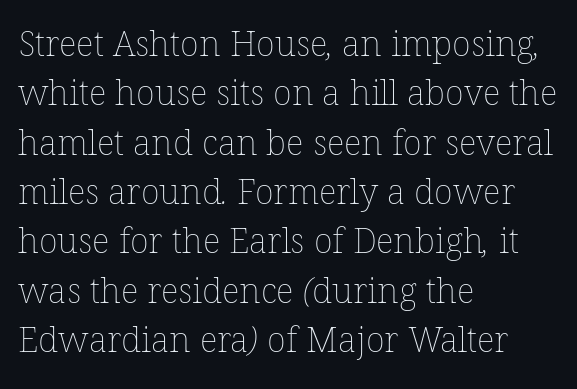
{"bold": "no", "weight": "thin", "width": "normal", "stroke_contrast": "low", "x_height": "medium", "monospaced": "no", "underline": "no", "align": "left", "line_spacing": "normal", "line_spacing_ratio": 1.41, "letter_spacing": "normal", "letter_spacing_em": 0.0, "glyph_px": 35}
